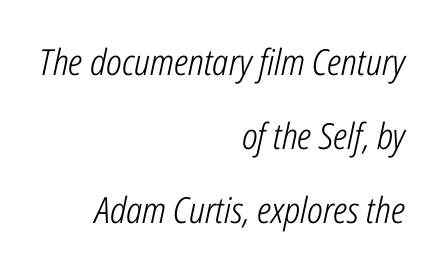
Compared with a typical body face, this is equally light or lighter still. You could not count columns in this text — the font is proportionally spaced. Underline: absent. Tall strokes in this sample are angled rather than plumb. The passage is arranged like a letterhead date or caption credit — flush right.
